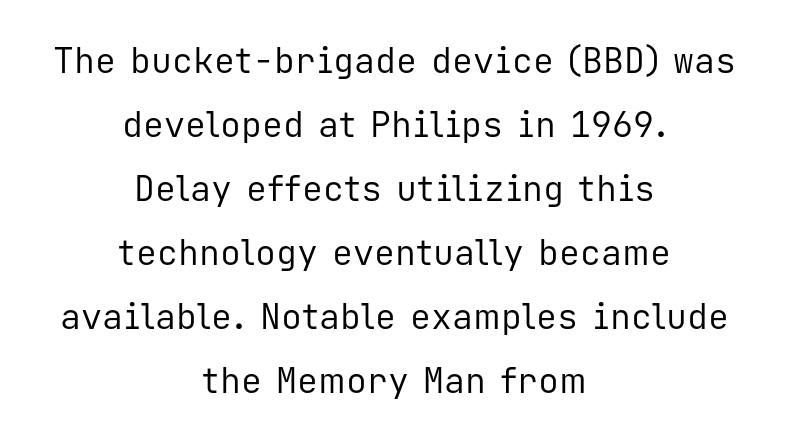
Plain, unruled lines of type. Nobody touched the tracking dial on this one. Observe the absence of serifs on each vertical stroke in this sample. The rendering uses typewriter-style spacing with identical character cells.
